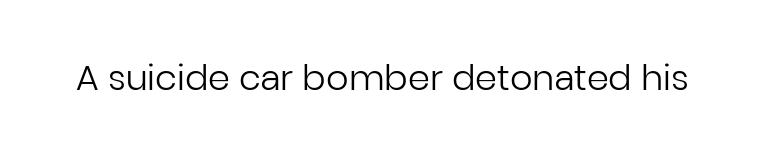
Q: Is the text bold? A: No.
Q: Is the text italic (slanted)? A: No, it is upright.
Q: Is the typeface a serif or a sans-serif typeface? A: Sans-serif.
Q: Is the text underlined? A: No.
Q: Is the spacing between letters normal or unusually wide? A: Normal.
Q: Width (condensed, normal, or wide)? A: Normal.
Q: Stroke contrast? A: Low.
Q: x-height? A: Medium.
Q: Monospaced? A: No.
